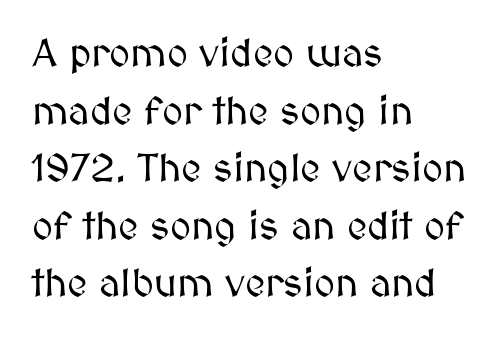
{"italic": "no", "width": "normal", "stroke_contrast": "medium", "x_height": "medium", "monospaced": "no", "underline": "no", "align": "left", "line_spacing": "normal", "line_spacing_ratio": 1.44, "letter_spacing": "normal", "letter_spacing_em": 0.0, "glyph_px": 40}
